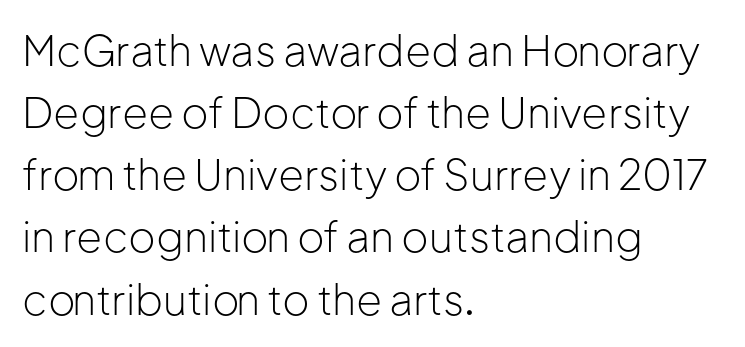
The image shows 42 px light sans-serif type, upright; set left-aligned, normal line spacing (1.48x), normal letter spacing, not underlined; low stroke contrast and a medium x-height.
